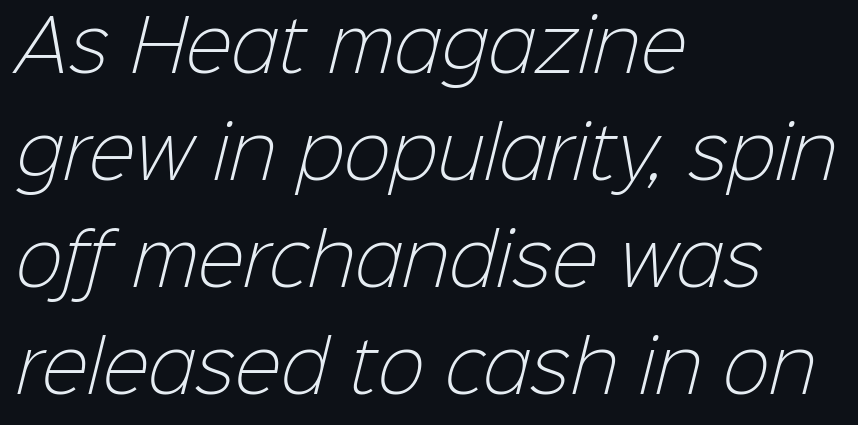
A light-to-regular cut is what we see here. Honestly, there is no underline to notice here at all. Character widths vary here, with narrow letters taking less room than wide ones. Tracking value appears to be zero — textbook default spacing.
